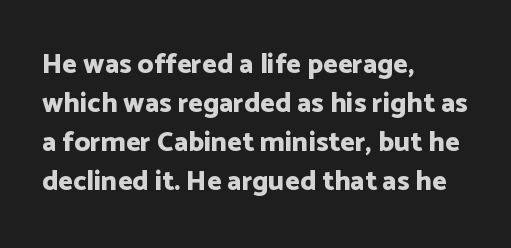
In terms of posture, this sample is upright. Does the weight exceed regular? Yes, all the way to bold. Nothing unusual about the tracking: characters are spaced as the font intends. The line-height multiplier appears to be the usual default. The face used here is proportionally spaced, like ordinary book or web type. The words here are not underlined.
